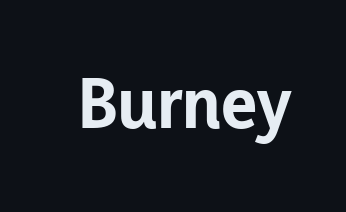
Honestly, there is no underline to notice here at all. You could not count columns in this text — the font is proportionally spaced. The typography opts for an upright posture over an oblique one. A full-strength bold gives these letters their thick strokes.
